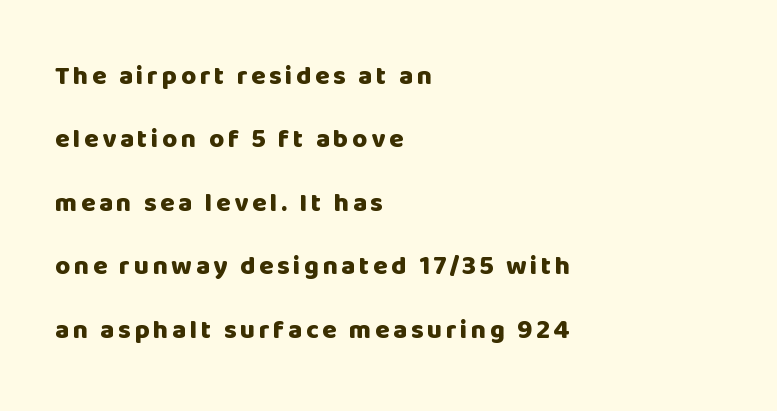
The image shows 26 px bold type, upright; set left-aligned, loose line spacing (2.44x), not underlined.
